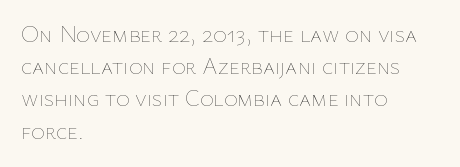
Q: Is the text bold? A: No.
Q: Is the text italic (slanted)? A: No, it is upright.
Q: Is the text underlined? A: No.
Q: How is the paragraph aligned? A: Left-aligned.
Q: Is the spacing between letters normal or unusually wide? A: Normal.
Q: Is the spacing between lines tight, normal or loose? A: Normal.
